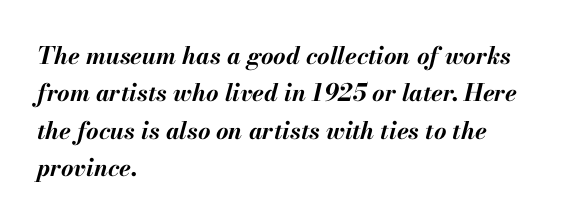
The image shows 24 px bold type, italic (leaning right); set left-aligned, normal line spacing (1.56x), normal letter spacing, not underlined.
